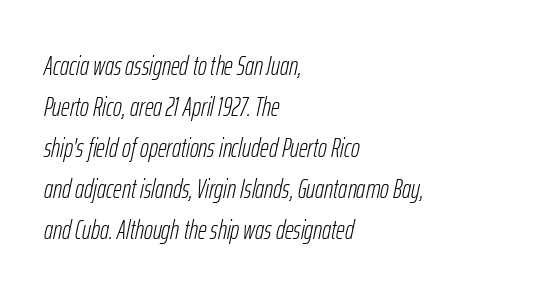
The image shows 27 px text type, italic (leaning right); set left-aligned, normal line spacing (1.52x), normal letter spacing, not underlined.
